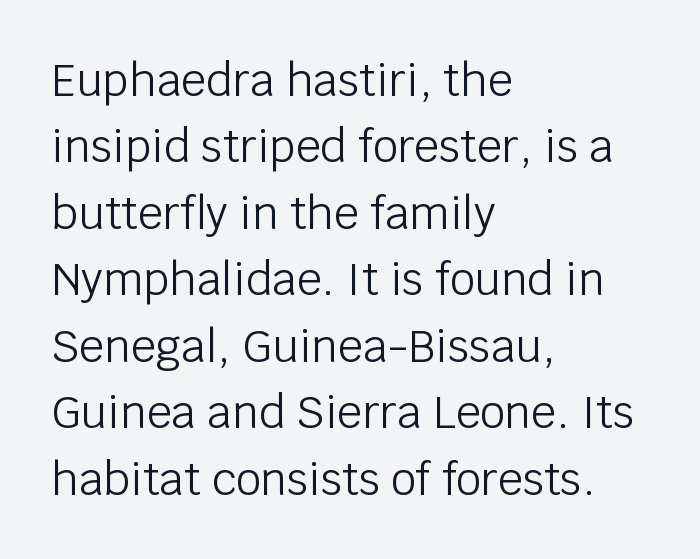
A classic flush-left, rag-right setting is used for this passage. Decoration check: the copy has no underline. I'd call this a sans setting — the letters go barefoot. A light-to-regular cut is what we see here.
